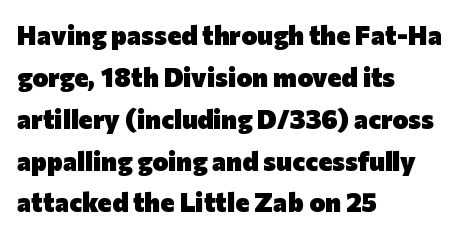
The image shows 27 px bold type, upright; set left-aligned, normal line spacing (1.55x), normal letter spacing, not underlined.
